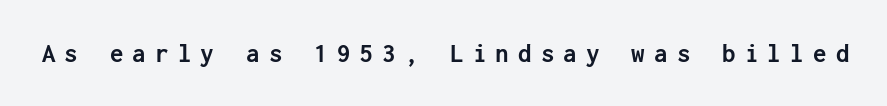
Q: Is the text bold? A: Yes.
Q: Is the text italic (slanted)? A: No, it is upright.
Q: Is the text underlined? A: No.
Q: Is the spacing between letters normal or unusually wide? A: Unusually wide.
